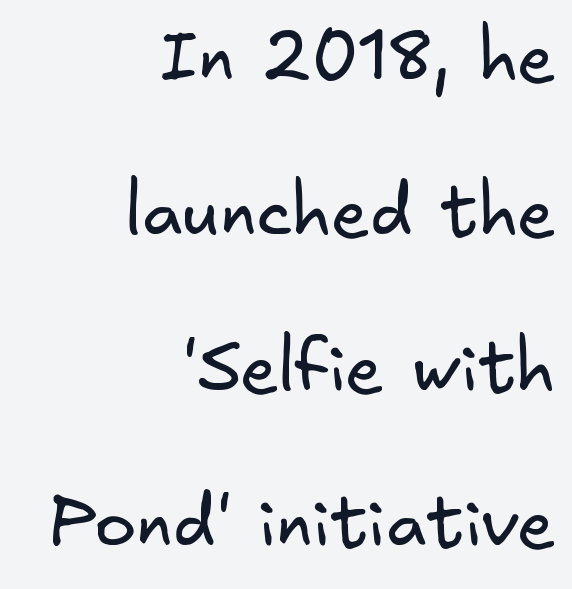
Q: Is the text bold? A: No.
Q: Is the typeface a serif or a sans-serif typeface? A: Sans-serif.
Q: Is the text underlined? A: No.
Q: How is the paragraph aligned? A: Right-aligned.
Q: Is the spacing between letters normal or unusually wide? A: Normal.
Q: Is the spacing between lines tight, normal or loose? A: Loose.
Q: Width (condensed, normal, or wide)? A: Normal.
Q: Stroke contrast? A: Low.
Q: x-height? A: Small.
